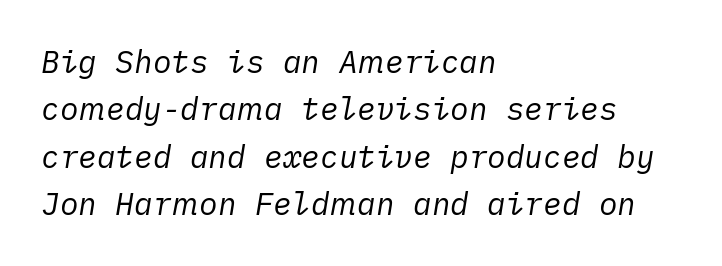
The image shows 31 px regular-weight type, italic (leaning right); set left-aligned, normal line spacing (1.53x), normal letter spacing, not underlined; low stroke contrast and a medium x-height.
